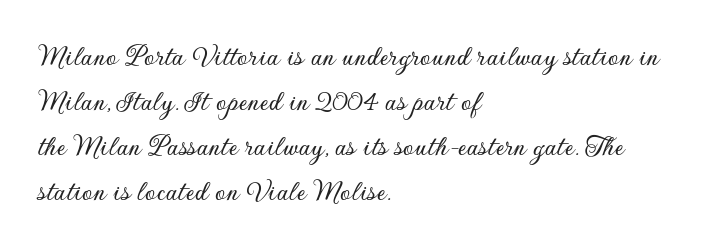
Q: Is the text italic (slanted)? A: Yes.
Q: Is the typeface a serif or a sans-serif typeface? A: Sans-serif.
Q: Is the text underlined? A: No.
Q: How is the paragraph aligned? A: Left-aligned.
Q: Is the spacing between letters normal or unusually wide? A: Normal.
Q: Is the spacing between lines tight, normal or loose? A: Normal.
Q: Width (condensed, normal, or wide)? A: Normal.
Q: Stroke contrast? A: Low.
Q: x-height? A: Small.
Q: Monospaced? A: No.
